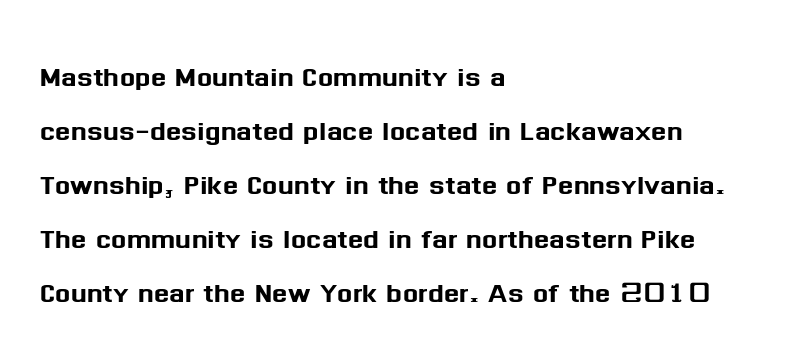
The image shows 36 px sans-serif type, upright; set left-aligned, normal line spacing (1.5x), normal letter spacing, not underlined; medium stroke contrast and a medium x-height.
